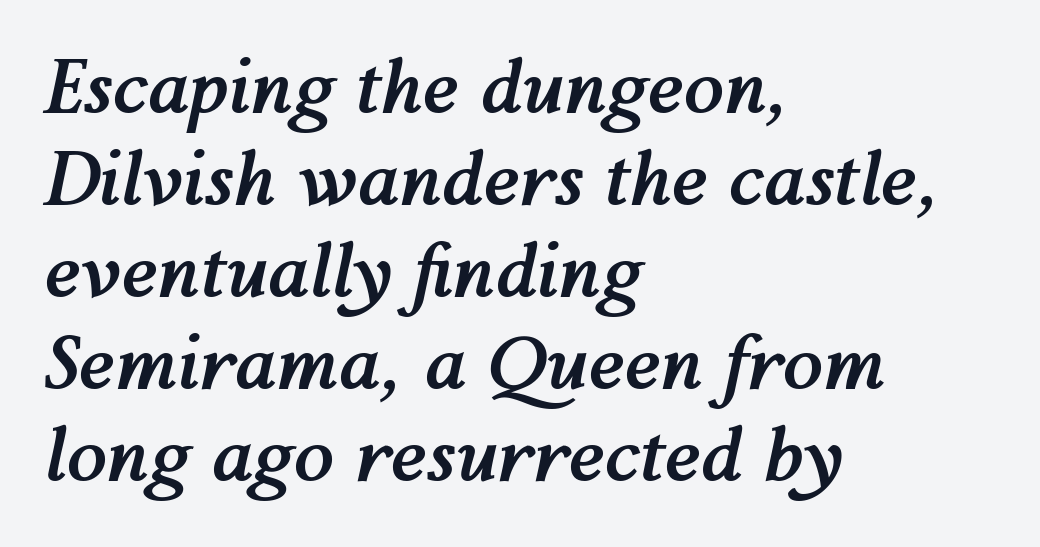
Q: Is the text bold? A: Yes.
Q: Is the text italic (slanted)? A: Yes, it leans right by about 12 degrees.
Q: Is the text underlined? A: No.
Q: How is the paragraph aligned? A: Left-aligned.
Q: Is the spacing between letters normal or unusually wide? A: Normal.
Q: Is the spacing between lines tight, normal or loose? A: Normal.
Q: Width (condensed, normal, or wide)? A: Normal.
Q: Stroke contrast? A: Medium.
Q: x-height? A: Medium.
Q: Monospaced? A: No.
